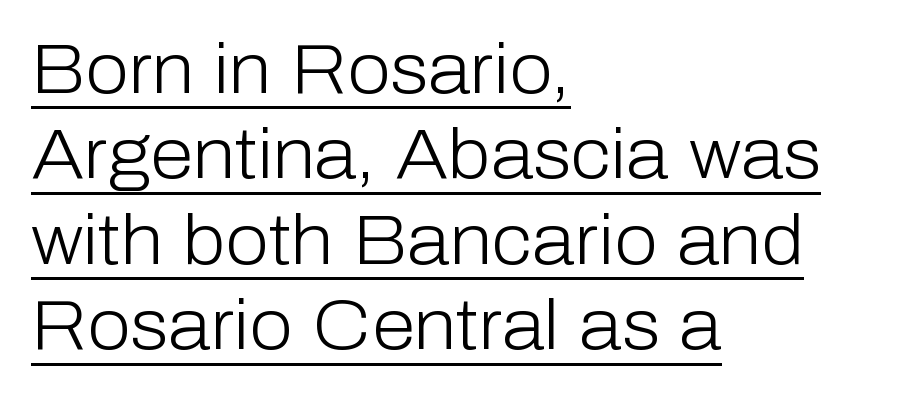
{"serif": "no", "italic": "no", "bold": "no", "weight": "light", "width": "normal", "stroke_contrast": "low", "x_height": "medium", "monospaced": "no", "underline": "yes", "align": "left", "line_spacing_ratio": 1.22, "letter_spacing": "normal", "letter_spacing_em": 0.0, "glyph_px": 70}
